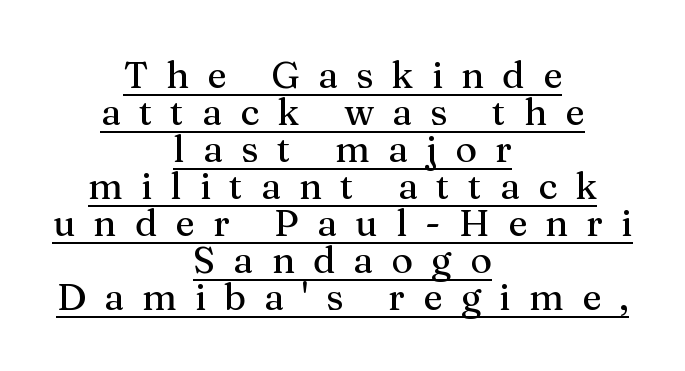
Q: Is the text italic (slanted)? A: No, it is upright.
Q: Is the typeface a serif or a sans-serif typeface? A: Serif.
Q: Is the text underlined? A: Yes.
Q: How is the paragraph aligned? A: Centered.
Q: Is the spacing between letters normal or unusually wide? A: Unusually wide.
Q: Is the spacing between lines tight, normal or loose? A: Tight.
Q: Width (condensed, normal, or wide)? A: Normal.
Q: Stroke contrast? A: Medium.
Q: x-height? A: Medium.
Q: Monospaced? A: No.
